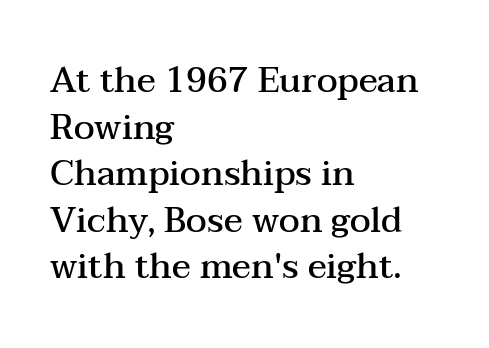
{"serif": "yes", "italic": "no", "bold": "semi", "weight": "semibold", "width": "wide", "stroke_contrast": "medium", "x_height": "medium", "monospaced": "no", "underline": "no", "align": "left", "line_spacing": "normal", "line_spacing_ratio": 1.33, "letter_spacing": "normal", "letter_spacing_em": 0.0, "glyph_px": 35}
